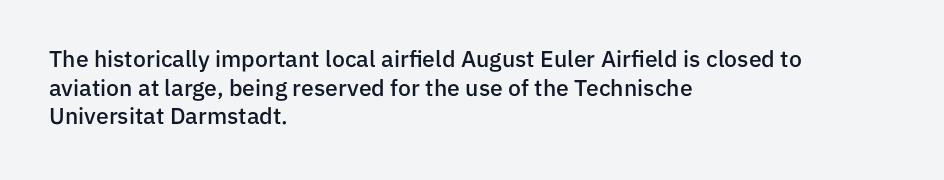
Q: Is the text bold? A: Semi-bold.
Q: Is the text italic (slanted)? A: No, it is upright.
Q: Is the text underlined? A: No.
Q: How is the paragraph aligned? A: Left-aligned.
Q: Is the spacing between letters normal or unusually wide? A: Normal.
